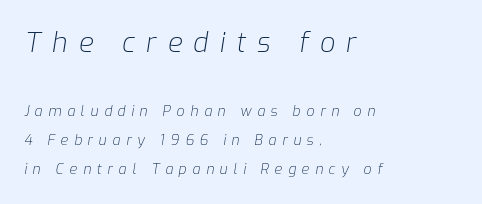
{"italic": "yes", "lean": "right", "slant_degrees": 9, "bold": "no", "underline": "no", "align": "left", "line_spacing": "loose", "line_spacing_ratio": 2.07, "letter_spacing": "wide", "letter_spacing_em": 0.41, "larger_block": "first", "size_ratio": 1.93, "glyph_px": 27}
